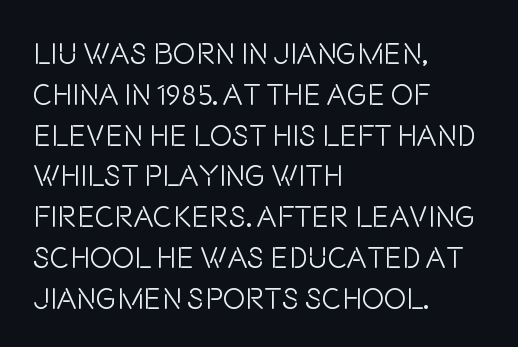
{"serif": "no", "italic": "no", "bold": "no", "weight": "light", "width": "condensed", "stroke_contrast": "low", "x_height": "large", "monospaced": "no", "underline": "no", "align": "left", "line_spacing": "normal", "line_spacing_ratio": 1.36, "letter_spacing": "normal", "letter_spacing_em": 0.0, "glyph_px": 30}
